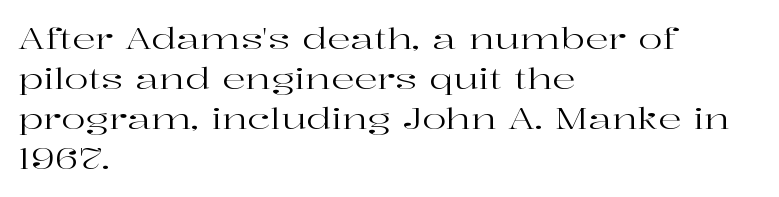
Regarding serifs, this sample has them. Lines of text with bare space underneath. Note the varied advance widths — an 'i' is clearly narrower than an 'm'. Characters remain perfectly vertical along every line. Words appear dense and cohesive because spacing is normal. Heft: none added — not bold.
